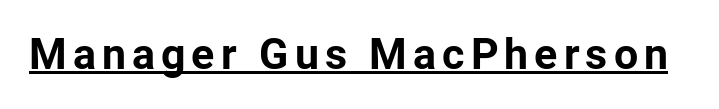
{"serif": "no", "italic": "no", "bold": "yes", "weight": "bold", "width": "normal", "stroke_contrast": "low", "x_height": "medium", "monospaced": "no", "underline": "yes", "glyph_px": 43}
